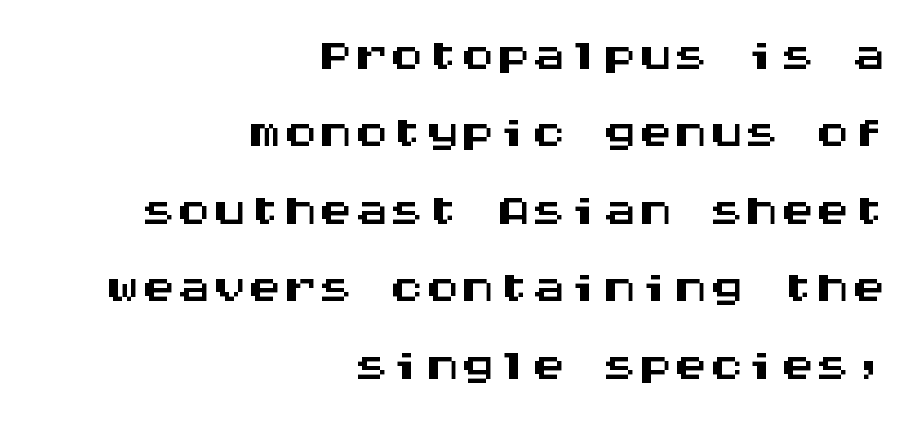
{"serif": "no", "italic": "no", "width": "wide", "stroke_contrast": "medium", "x_height": "large", "monospaced": "yes", "underline": "no", "align": "right", "line_spacing": "tight", "line_spacing_ratio": 1.09, "letter_spacing": "normal", "letter_spacing_em": 0.0, "glyph_px": 71}
